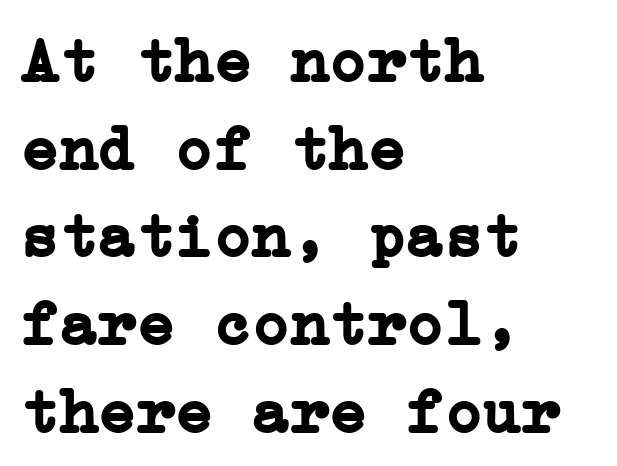
Serif or sans? Serif — the stroke terminals have little feet. The specimen reads as upright at a glance. Horizontal bands of white between lines are of average thickness. Leftover space on each line is placed entirely after the last word. The characters look thick and weighty, a clear bold.
